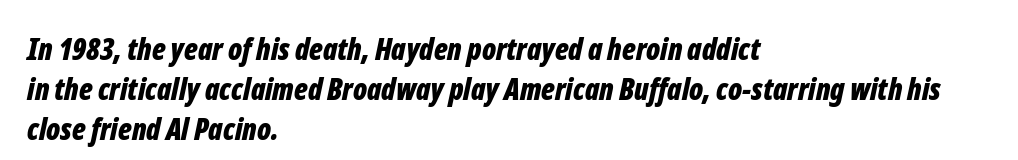
Q: Is the text bold? A: Yes.
Q: Is the text italic (slanted)? A: Yes, it leans right by about 12 degrees.
Q: Is the text underlined? A: No.
Q: How is the paragraph aligned? A: Left-aligned.
Q: Is the spacing between letters normal or unusually wide? A: Normal.
Q: Is the spacing between lines tight, normal or loose? A: Normal.
Q: Width (condensed, normal, or wide)? A: Condensed.
Q: Stroke contrast? A: Low.
Q: x-height? A: Medium.
Q: Monospaced? A: No.
